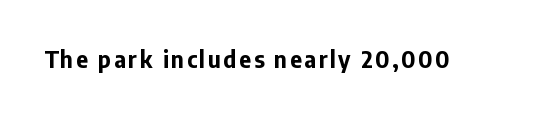
The image shows 23 px bold type, upright; set not underlined.
